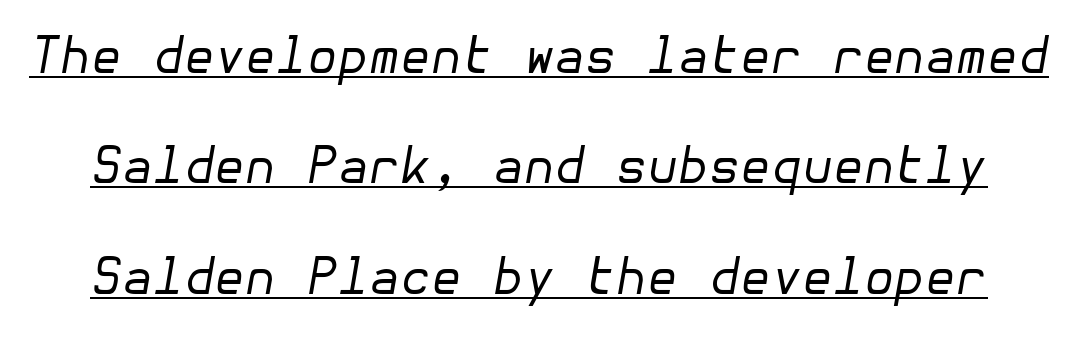
Q: Is the text bold? A: No.
Q: Is the text italic (slanted)? A: Yes, it leans right by about 10 degrees.
Q: Is the text underlined? A: Yes.
Q: Is the spacing between letters normal or unusually wide? A: Normal.
Q: Is the spacing between lines tight, normal or loose? A: Loose.
Q: Width (condensed, normal, or wide)? A: Normal.
Q: Stroke contrast? A: Low.
Q: x-height? A: Medium.
